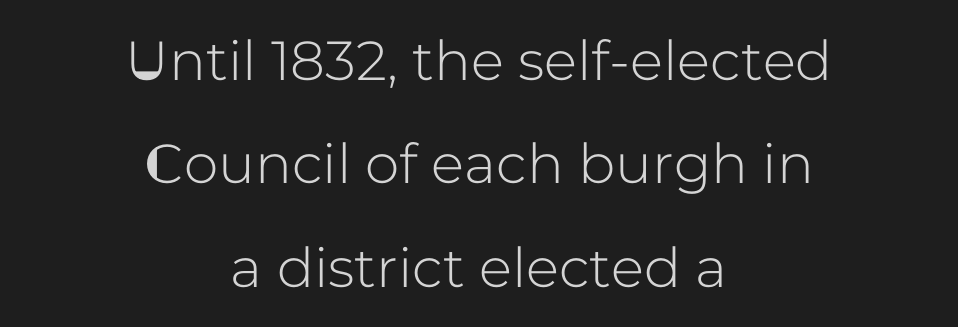
{"serif": "no", "italic": "no", "width": "normal", "stroke_contrast": "low", "x_height": "medium", "monospaced": "no", "underline": "no", "align": "center", "line_spacing_ratio": 1.88, "letter_spacing": "normal", "letter_spacing_em": 0.0, "glyph_px": 55}
